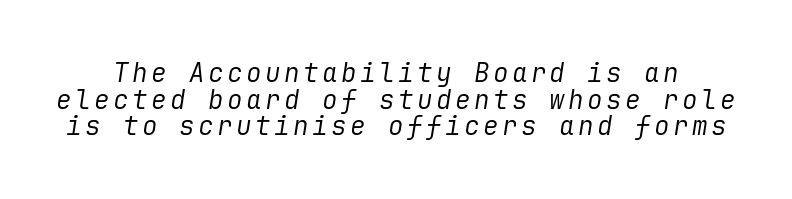
The image shows 26 px text type, italic (leaning right); set tight line spacing (1.02x), not underlined.
